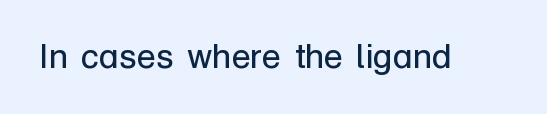
The image shows 35 px regular-weight sans-serif type, upright; set normal letter spacing, not underlined; low stroke contrast and a medium x-height.
